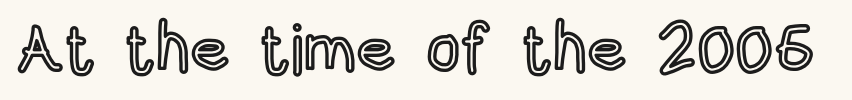
Q: Is the text italic (slanted)? A: No, it is upright.
Q: Is the text underlined? A: No.
Q: Is the spacing between letters normal or unusually wide? A: Normal.
Q: Width (condensed, normal, or wide)? A: Condensed.
Q: x-height? A: Large.
Q: Monospaced? A: No.
